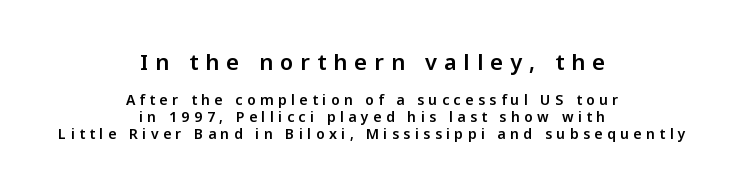
{"italic": "no", "underline": "no", "align": "center", "line_spacing_ratio": 1.2, "letter_spacing": "wide", "letter_spacing_em": 0.32, "larger_block": "first", "size_ratio": 1.57, "glyph_px": 22}
